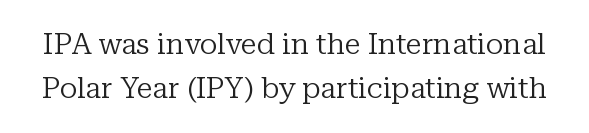
{"serif": "yes", "italic": "no", "bold": "no", "weight": "regular", "width": "normal", "stroke_contrast": "low", "x_height": "medium", "monospaced": "no", "underline": "no", "line_spacing": "normal", "line_spacing_ratio": 1.51, "letter_spacing": "normal", "letter_spacing_em": 0.0, "glyph_px": 29}
